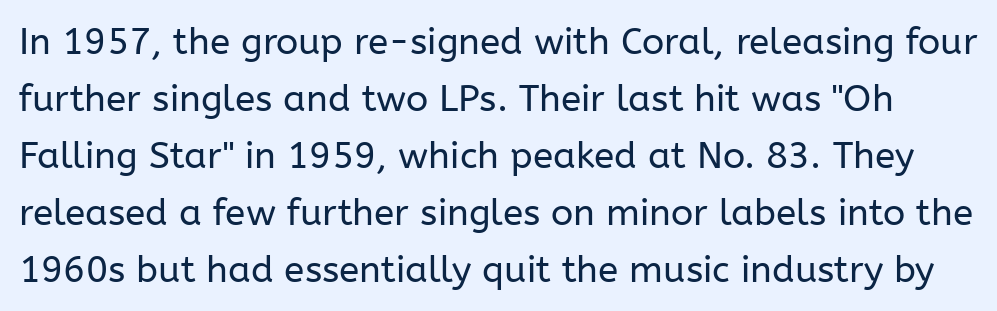
The image shows 37 px regular-weight sans-serif type, upright; set normal line spacing (1.54x), normal letter spacing, not underlined; low stroke contrast and a medium x-height.
